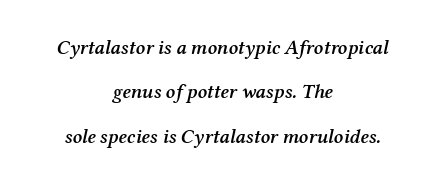
{"italic": "yes", "lean": "right", "slant_degrees": 12, "bold": "semi", "underline": "no", "align": "center", "line_spacing": "loose", "line_spacing_ratio": 2.22, "letter_spacing": "normal", "letter_spacing_em": 0.0, "glyph_px": 20}
